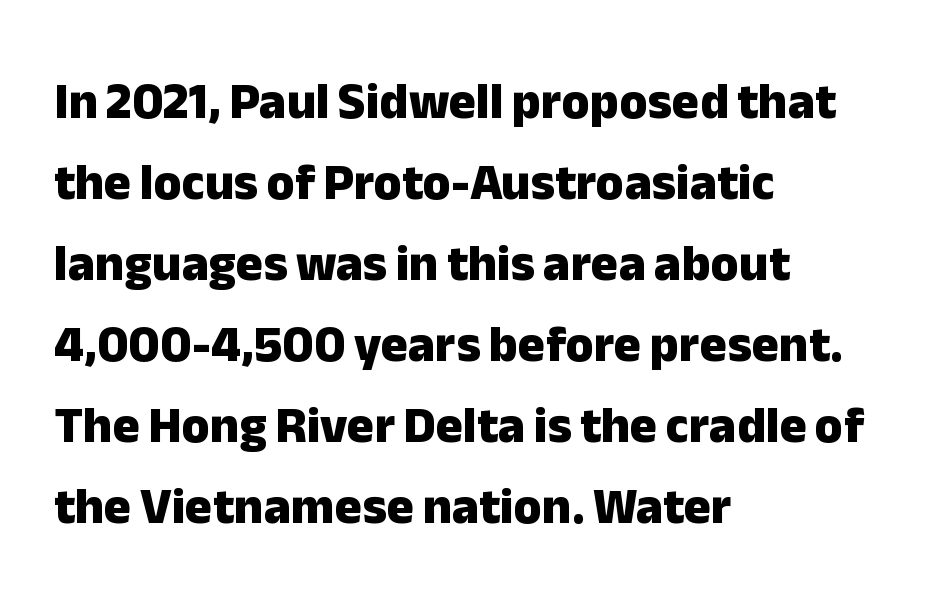
Q: Is the text bold? A: Yes.
Q: Is the text italic (slanted)? A: No, it is upright.
Q: Is the typeface a serif or a sans-serif typeface? A: Sans-serif.
Q: Is the text underlined? A: No.
Q: How is the paragraph aligned? A: Left-aligned.
Q: Is the spacing between letters normal or unusually wide? A: Normal.
Q: Is the spacing between lines tight, normal or loose? A: Normal.
Q: Width (condensed, normal, or wide)? A: Normal.
Q: Stroke contrast? A: Low.
Q: x-height? A: Medium.
Q: Monospaced? A: No.
